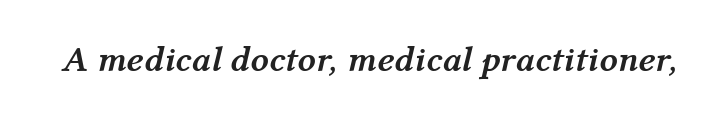
The image shows 36 px semibold type, italic (leaning right); set normal letter spacing, not underlined; medium stroke contrast and a medium x-height.
